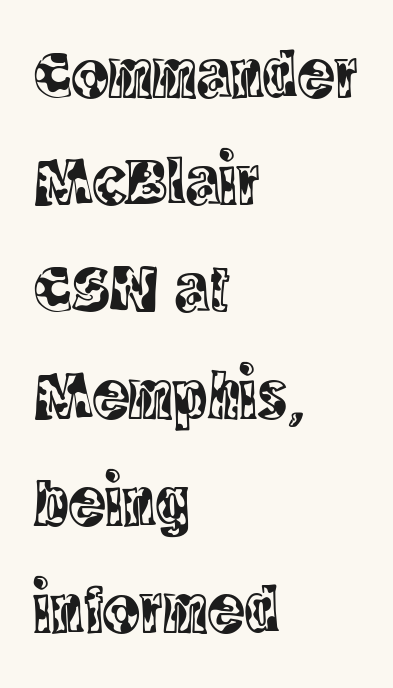
The rag falls on the right side of this text block. These lines were composed using upright roman letters. The rows are spaced the way most documents space them. This rendering leaves character spacing at its baseline value. Note the varied advance widths — an 'i' is clearly narrower than an 'm'. You can tell from the footed stems that serif type was used.
